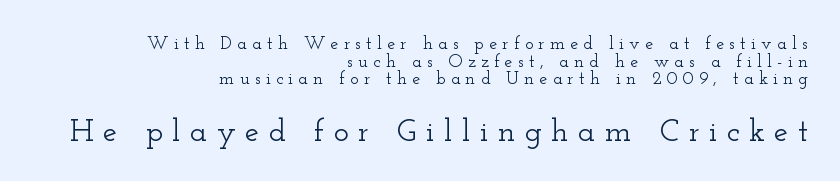
Q: Is the text italic (slanted)? A: No, it is upright.
Q: Is the typeface a serif or a sans-serif typeface? A: Serif.
Q: Is the text underlined? A: No.
Q: How is the paragraph aligned? A: Right-aligned.
Q: Is the spacing between letters normal or unusually wide? A: Unusually wide.
Q: Is the spacing between lines tight, normal or loose? A: Tight.
Q: Which block of text is set in a larger size, the first (top) or the second (bottom)? A: The second (bottom) one.
Q: Width (condensed, normal, or wide)? A: Wide.
Q: Stroke contrast? A: Low.
Q: x-height? A: Small.
Q: Monospaced? A: No.
